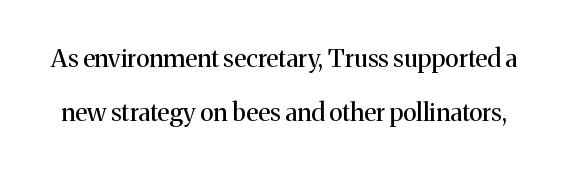
{"italic": "no", "bold": "no", "underline": "no", "line_spacing": "loose", "line_spacing_ratio": 2.15, "letter_spacing": "normal", "letter_spacing_em": 0.0, "glyph_px": 25}
